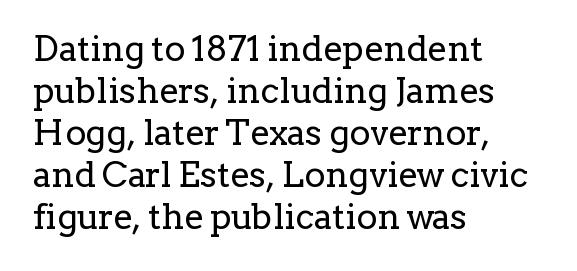
{"serif": "yes", "italic": "no", "bold": "no", "weight": "regular", "width": "normal", "stroke_contrast": "low", "x_height": "medium", "monospaced": "no", "underline": "no", "align": "left", "line_spacing_ratio": 1.2, "letter_spacing": "normal", "letter_spacing_em": 0.0, "glyph_px": 35}
